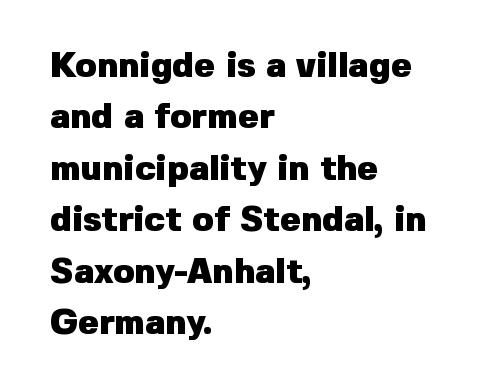
The image shows 35 px heavy sans-serif type, upright; set left-aligned, normal line spacing (1.47x), normal letter spacing, not underlined; low stroke contrast and a medium x-height.
